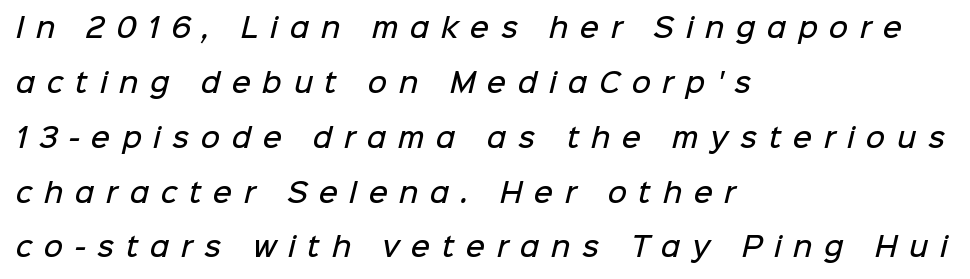
The image shows 26 px text type; set left-aligned, loose line spacing (2.11x), unusually wide letter spacing (+0.45 em), not underlined.
